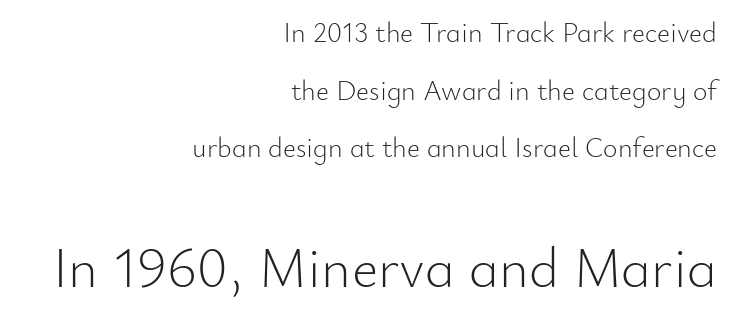
Q: Is the text bold? A: No.
Q: Is the text italic (slanted)? A: No, it is upright.
Q: Is the typeface a serif or a sans-serif typeface? A: Sans-serif.
Q: Is the text underlined? A: No.
Q: How is the paragraph aligned? A: Right-aligned.
Q: Is the spacing between letters normal or unusually wide? A: Normal.
Q: Is the spacing between lines tight, normal or loose? A: Loose.
Q: Which block of text is set in a larger size, the first (top) or the second (bottom)? A: The second (bottom) one.
Q: Width (condensed, normal, or wide)? A: Normal.
Q: Stroke contrast? A: Low.
Q: x-height? A: Small.
Q: Monospaced? A: No.
